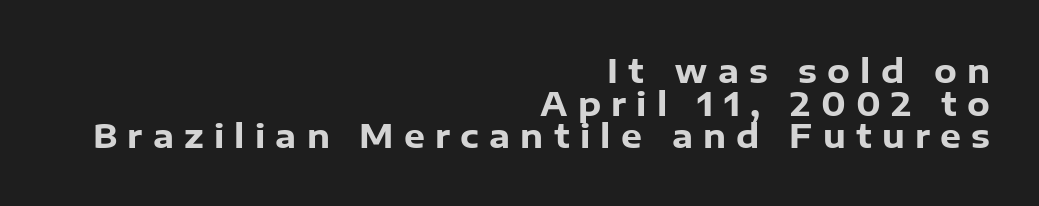
Every stem runs plumb, perpendicular to the baseline. You could barely slide anything between these rows. Do the characters align in a grid? No, the font is proportional. Substantial extra tracking has been applied to these lines.
